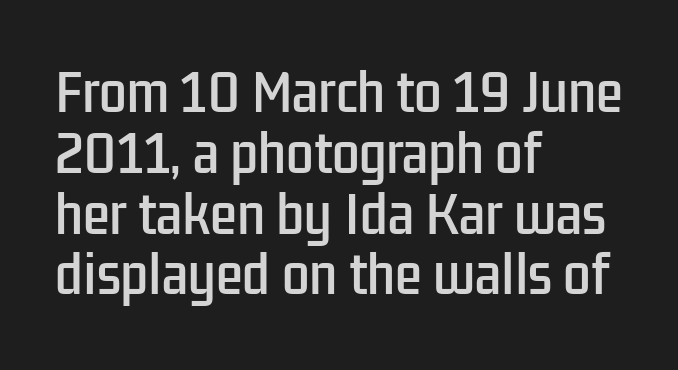
Layout note: lines flush left. The typography opts for an upright posture over an oblique one. Default kerning and tracking; the words read as compact shapes. These lines are composed in type without serifs.
